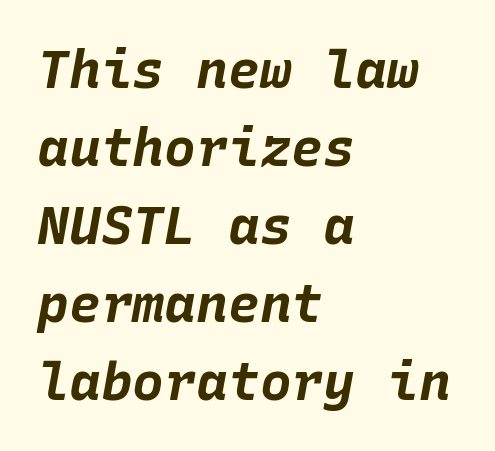
Does extra space separate the letters? No, they use regular spacing. A typesetter would call this monospace, since all characters share one set width. In terms of posture, this sample is oblique. The lines in this sample share a left origin and differ only in where they stop. Type without underlining.
